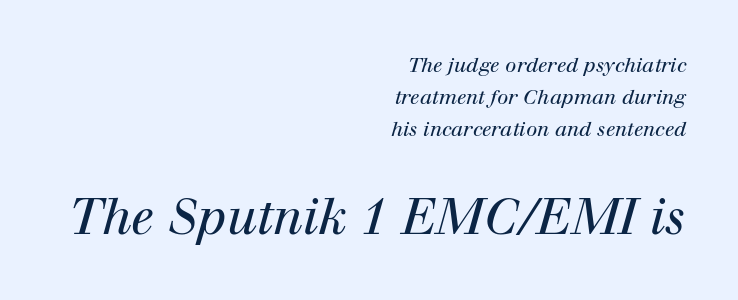
{"serif": "yes", "italic": "yes", "lean": "right", "slant_degrees": 12, "bold": "no", "weight": "regular", "width": "normal", "stroke_contrast": "high", "x_height": "medium", "monospaced": "no", "underline": "no", "align": "right", "line_spacing": "normal", "line_spacing_ratio": 1.6, "letter_spacing": "normal", "letter_spacing_em": 0.0, "larger_block": "second", "size_ratio": 2.45, "glyph_px": 49}
